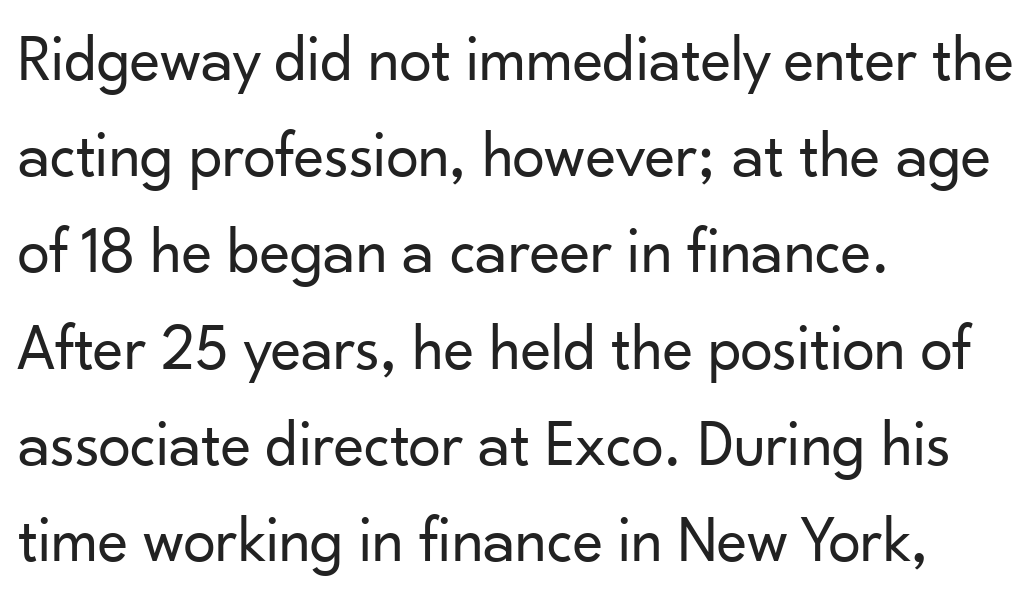
{"serif": "no", "italic": "no", "bold": "no", "weight": "regular", "width": "normal", "stroke_contrast": "low", "x_height": "small", "monospaced": "no", "underline": "no", "align": "left", "line_spacing": "normal", "line_spacing_ratio": 1.48, "letter_spacing": "normal", "letter_spacing_em": 0.0, "glyph_px": 65}
